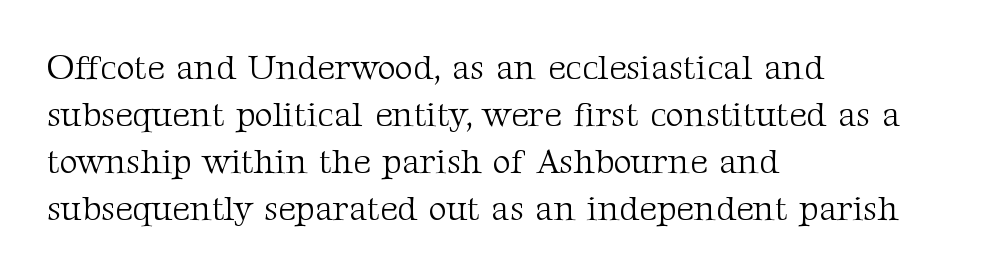
What kind of face is this? One with serifs. Letter spacing: default. You can tell it's not italic because the verticals are truly vertical. You could not count columns in this text — the font is proportionally spaced.
